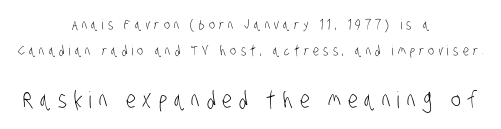
Q: Is the text bold? A: No.
Q: Is the text underlined? A: No.
Q: How is the paragraph aligned? A: Centered.
Q: Is the spacing between letters normal or unusually wide? A: Unusually wide.
Q: Which block of text is set in a larger size, the first (top) or the second (bottom)? A: The second (bottom) one.
